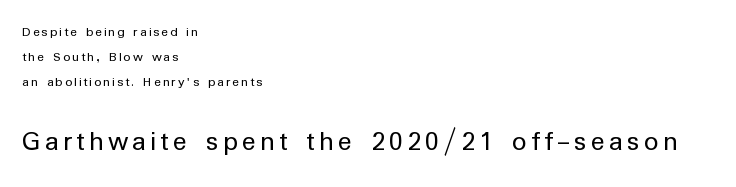
The image shows 29 px regular-weight sans-serif type, upright; set left-aligned, line spacing 1.8x, not underlined; the second (bottom) block is 2.07x larger; low stroke contrast and a medium x-height.
